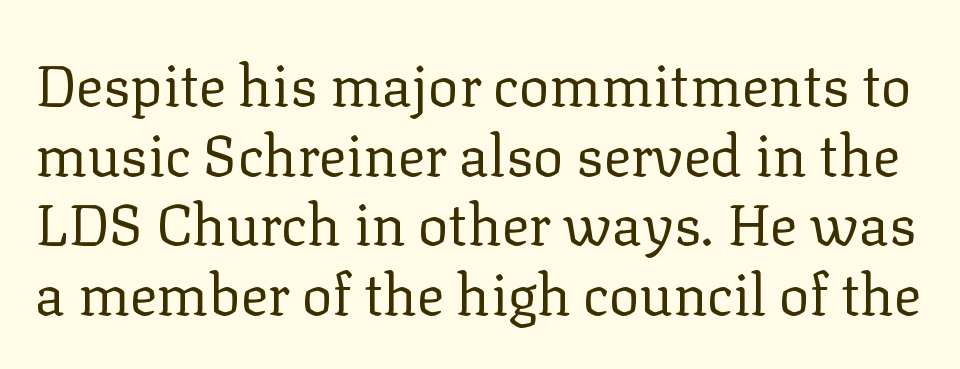
Q: Is the text bold? A: No.
Q: Is the text italic (slanted)? A: No, it is upright.
Q: Is the typeface a serif or a sans-serif typeface? A: Serif.
Q: Is the text underlined? A: No.
Q: Is the spacing between letters normal or unusually wide? A: Normal.
Q: Width (condensed, normal, or wide)? A: Normal.
Q: Stroke contrast? A: Low.
Q: x-height? A: Medium.
Q: Monospaced? A: No.
